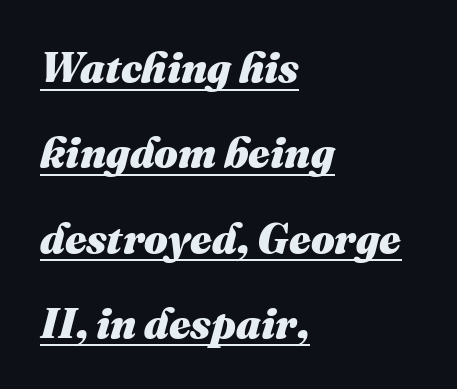
{"italic": "yes", "lean": "right", "slant_degrees": 16, "bold": "yes", "weight": "heavy", "width": "normal", "stroke_contrast": "medium", "x_height": "medium", "monospaced": "no", "underline": "yes", "align": "left", "line_spacing": "loose", "line_spacing_ratio": 2.03, "letter_spacing": "normal", "letter_spacing_em": 0.0, "glyph_px": 42}
